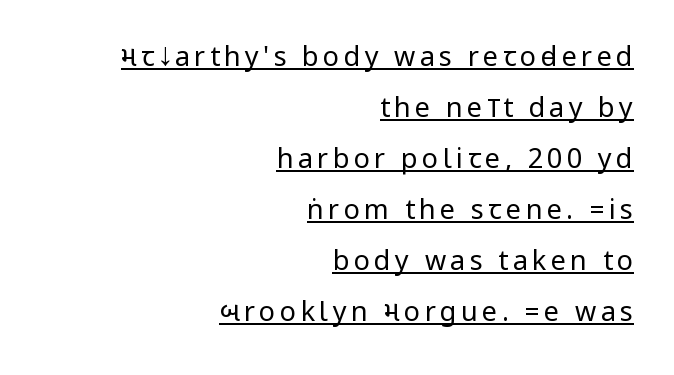
The image shows 27 px text type, upright; set right-aligned, line spacing 1.89x, underlined.
